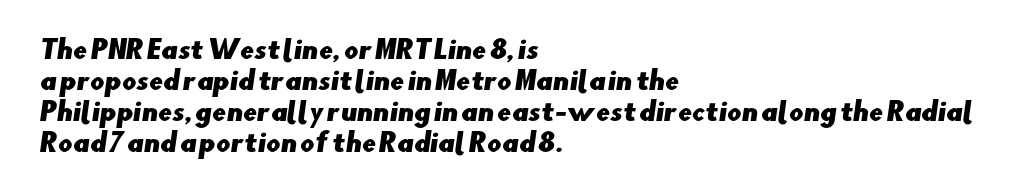
Q: Is the text underlined? A: No.
Q: How is the paragraph aligned? A: Left-aligned.
Q: Is the spacing between letters normal or unusually wide? A: Normal.
